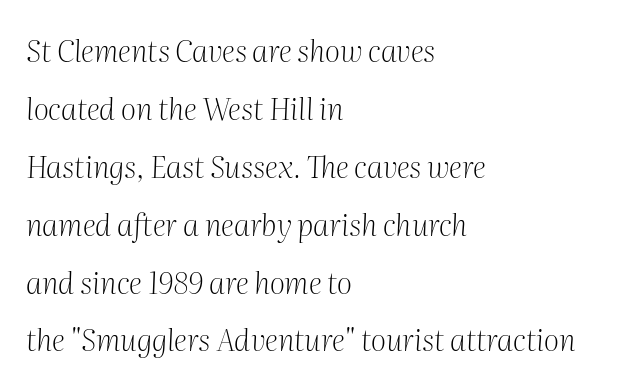
The image shows 30 px light serif type, italic (leaning right); set left-aligned, loose line spacing (1.93x), normal letter spacing, not underlined; medium stroke contrast and a medium x-height.
